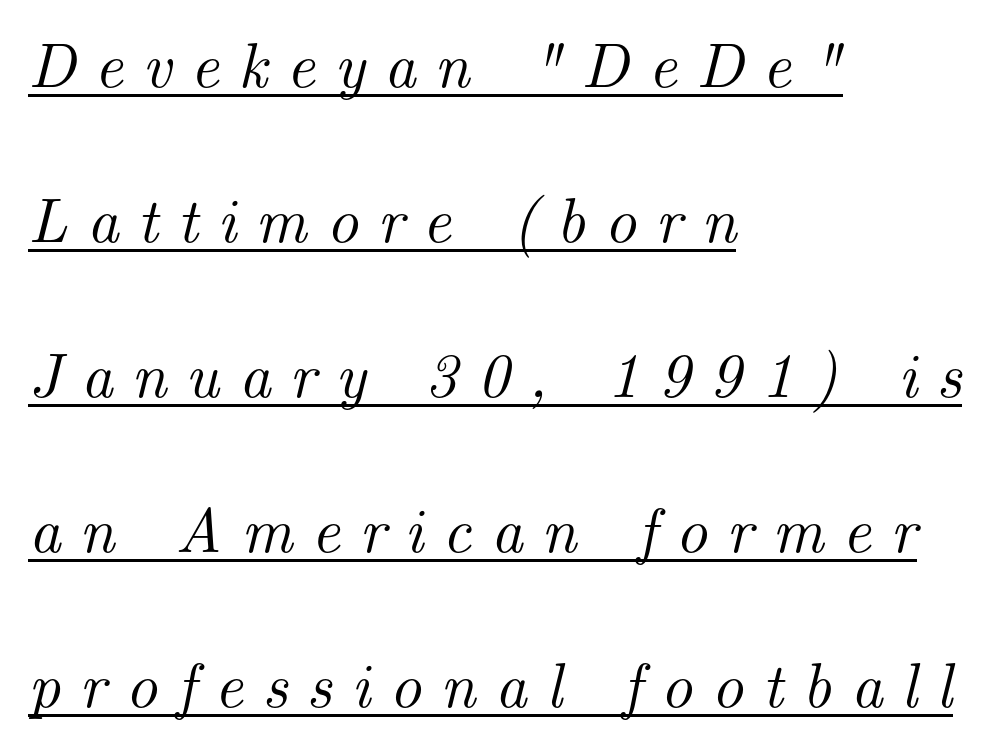
{"serif": "yes", "italic": "yes", "lean": "right", "slant_degrees": 14, "width": "normal", "stroke_contrast": "medium", "x_height": "small", "monospaced": "no", "underline": "yes", "align": "left", "line_spacing": "loose", "line_spacing_ratio": 2.46, "letter_spacing": "wide", "letter_spacing_em": 0.3, "glyph_px": 63}
